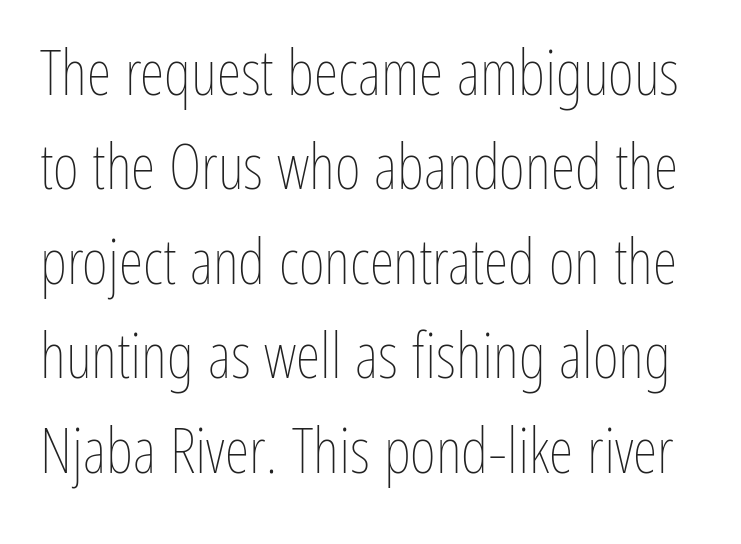
Q: Is the text bold? A: No.
Q: Is the text italic (slanted)? A: No, it is upright.
Q: Is the text underlined? A: No.
Q: Is the spacing between letters normal or unusually wide? A: Normal.
Q: Is the spacing between lines tight, normal or loose? A: Normal.
Q: Width (condensed, normal, or wide)? A: Condensed.
Q: Stroke contrast? A: Low.
Q: x-height? A: Medium.
Q: Monospaced? A: No.
